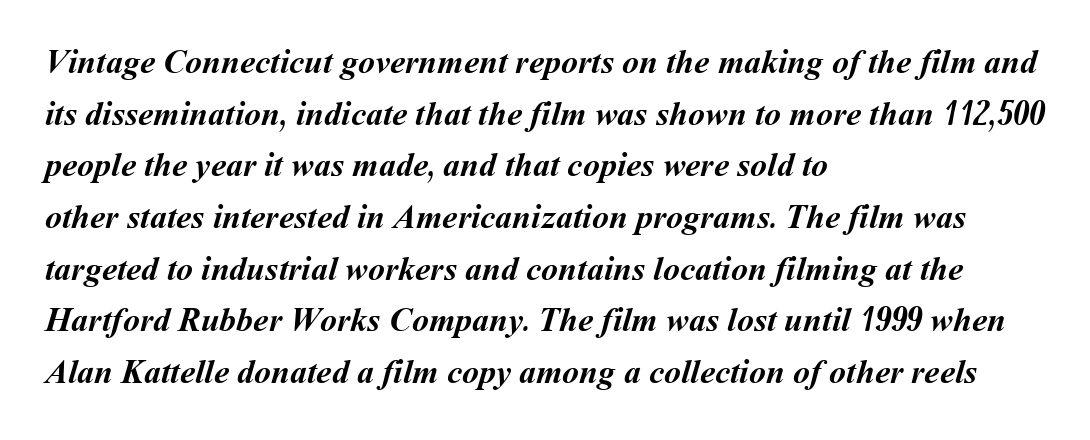
{"bold": "yes", "weight": "semibold", "width": "normal", "stroke_contrast": "medium", "x_height": "medium", "monospaced": "no", "underline": "no", "align": "left", "line_spacing": "normal", "line_spacing_ratio": 1.52, "letter_spacing": "normal", "letter_spacing_em": 0.0, "glyph_px": 34}
